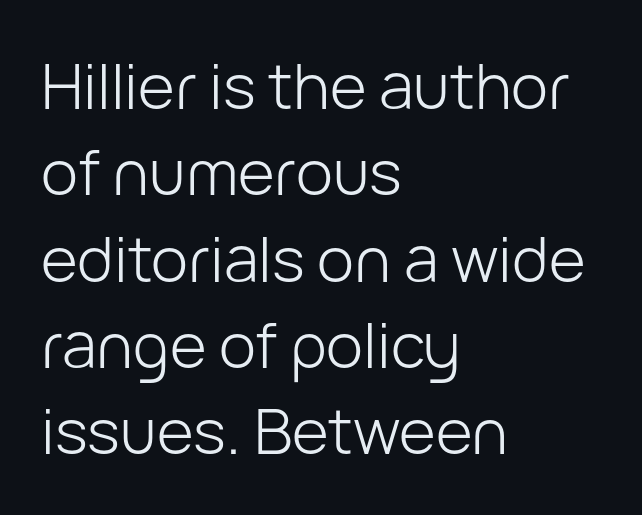
The image shows 63 px light sans-serif type, upright; set left-aligned, normal line spacing (1.37x), normal letter spacing, not underlined; low stroke contrast and a medium x-height.
